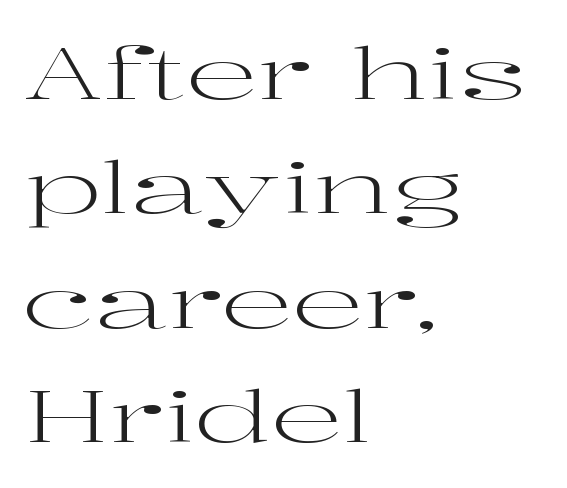
Q: Is the text bold? A: No.
Q: Is the text italic (slanted)? A: No, it is upright.
Q: Is the typeface a serif or a sans-serif typeface? A: Serif.
Q: Is the text underlined? A: No.
Q: How is the paragraph aligned? A: Left-aligned.
Q: Is the spacing between letters normal or unusually wide? A: Normal.
Q: Is the spacing between lines tight, normal or loose? A: Normal.
Q: Width (condensed, normal, or wide)? A: Wide.
Q: Stroke contrast? A: High.
Q: x-height? A: Medium.
Q: Monospaced? A: No.
